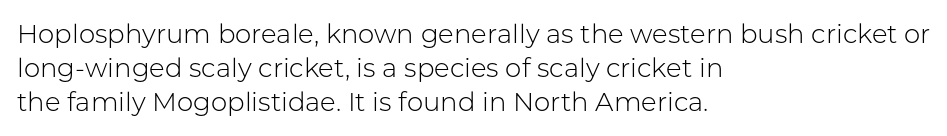
{"italic": "no", "bold": "no", "underline": "no", "align": "left", "line_spacing": "normal", "line_spacing_ratio": 1.31, "letter_spacing": "normal", "letter_spacing_em": 0.0, "glyph_px": 26}
